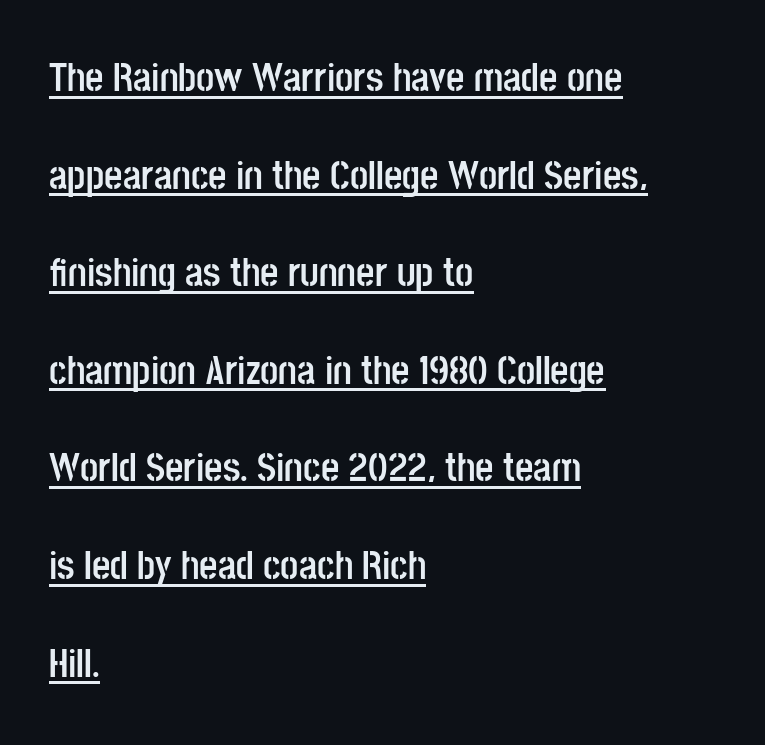
{"serif": "no", "italic": "no", "bold": "yes", "weight": "semibold", "width": "condensed", "stroke_contrast": "low", "x_height": "large", "monospaced": "no", "underline": "yes", "align": "left", "line_spacing": "loose", "line_spacing_ratio": 2.44, "letter_spacing": "normal", "letter_spacing_em": 0.0, "glyph_px": 40}
